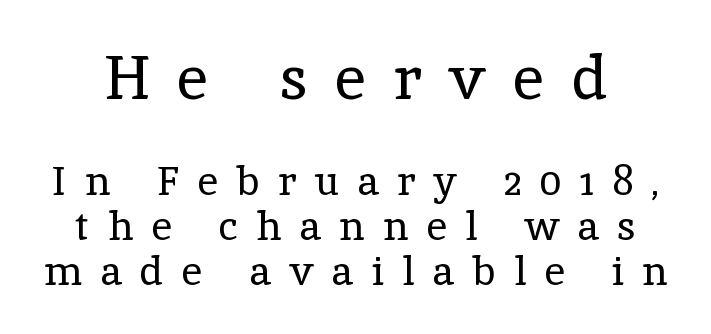
Q: Is the text bold? A: No.
Q: Is the text italic (slanted)? A: No, it is upright.
Q: Is the typeface a serif or a sans-serif typeface? A: Serif.
Q: Is the text underlined? A: No.
Q: Is the spacing between letters normal or unusually wide? A: Unusually wide.
Q: Is the spacing between lines tight, normal or loose? A: Tight.
Q: Which block of text is set in a larger size, the first (top) or the second (bottom)? A: The first (top) one.
Q: Width (condensed, normal, or wide)? A: Normal.
Q: x-height? A: Medium.
Q: Monospaced? A: No.
